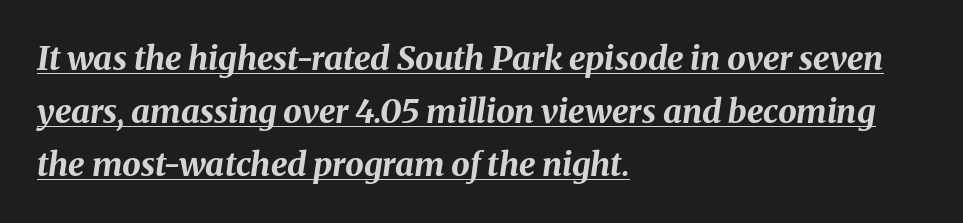
{"italic": "yes", "lean": "right", "slant_degrees": 8, "bold": "yes", "weight": "bold", "width": "normal", "stroke_contrast": "medium", "x_height": "medium", "monospaced": "no", "underline": "yes", "align": "left", "line_spacing": "normal", "line_spacing_ratio": 1.6, "letter_spacing": "normal", "letter_spacing_em": 0.0, "glyph_px": 33}
